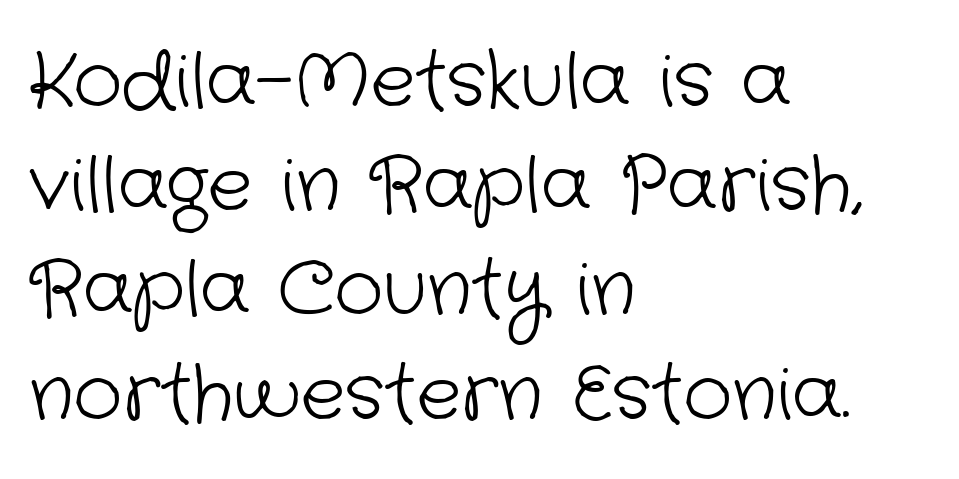
The image shows 75 px light sans-serif type; set left-aligned, normal line spacing (1.39x), normal letter spacing, not underlined; low stroke contrast and a medium x-height.
